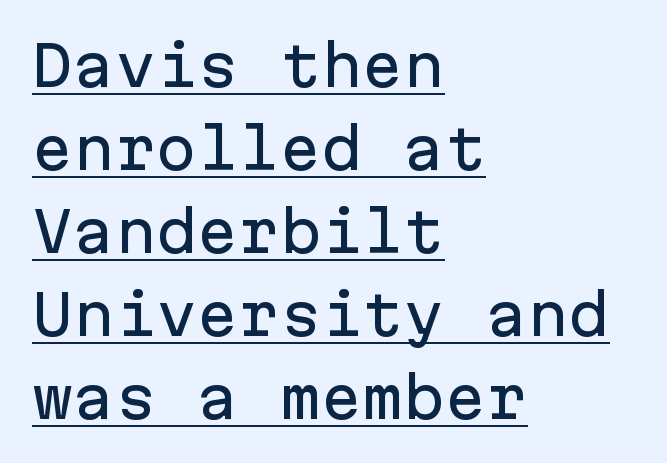
The image shows 55 px sans-serif type, upright, monospaced; set left-aligned, normal line spacing (1.51x), normal letter spacing, underlined; low stroke contrast and a medium x-height.
